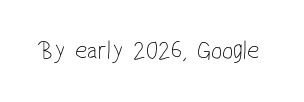
The line texture is even and compact thanks to regular tracking. Glance below the letters and you will spot only blank space. Heft: none added — not bold.
